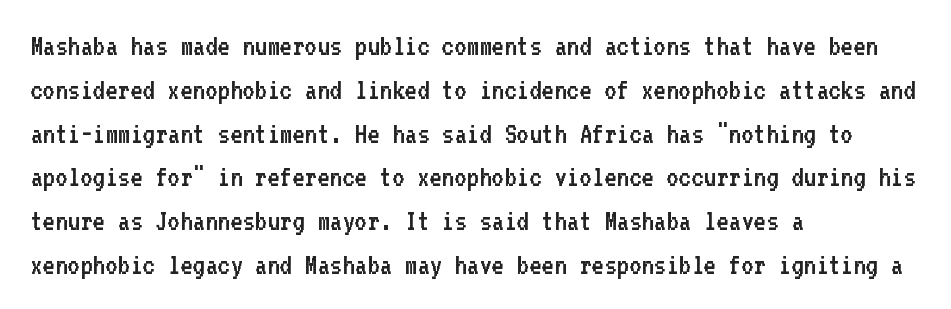
Q: Is the text bold? A: No.
Q: Is the text italic (slanted)? A: No, it is upright.
Q: Is the typeface a serif or a sans-serif typeface? A: Sans-serif.
Q: Is the text underlined? A: No.
Q: How is the paragraph aligned? A: Left-aligned.
Q: Is the spacing between letters normal or unusually wide? A: Normal.
Q: Is the spacing between lines tight, normal or loose? A: Normal.
Q: Width (condensed, normal, or wide)? A: Normal.
Q: Stroke contrast? A: Low.
Q: x-height? A: Medium.
Q: Monospaced? A: Yes.
